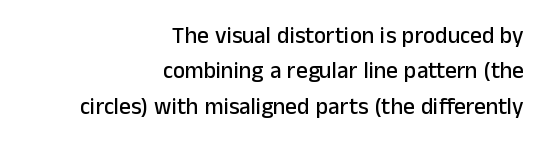
Q: Is the text italic (slanted)? A: No, it is upright.
Q: Is the text underlined? A: No.
Q: How is the paragraph aligned? A: Right-aligned.
Q: Is the spacing between letters normal or unusually wide? A: Normal.
Q: Is the spacing between lines tight, normal or loose? A: Normal.
